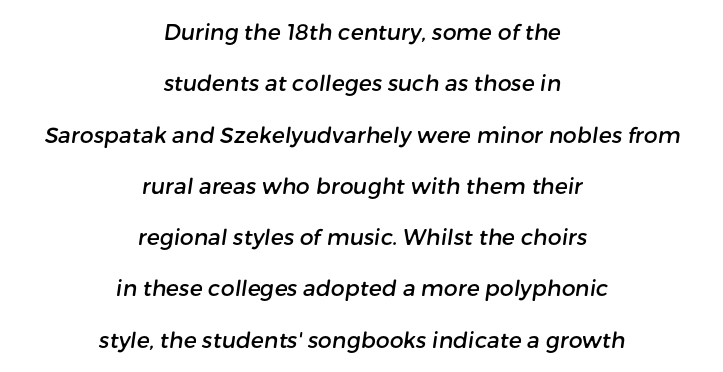
Summary of vertical rhythm: relaxed, with wide interline spacing. Has an underline been added? It has not. In CSS terms this would be text-align: center. The letterforms sit shoulder to shoulder at normal distance.
